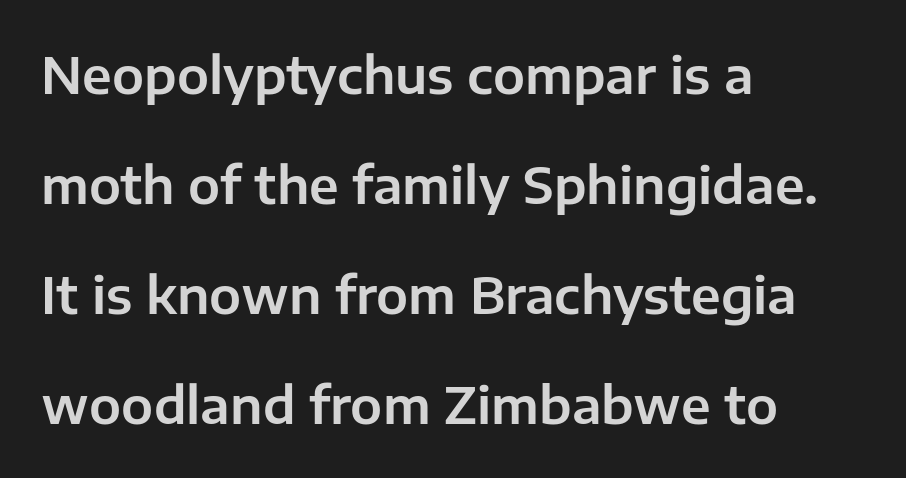
The rendering anchors every line to the left-hand side. Characters remain perfectly vertical along every line. The passage shown is typed in a proportional face where columns would drift. Students, observe: this is what heavily led, spacious text looks like.
